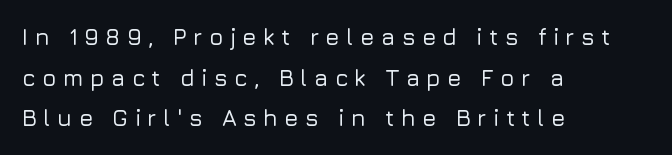
{"italic": "no", "underline": "no", "align": "left", "line_spacing_ratio": 1.77, "letter_spacing": "wide", "letter_spacing_em": 0.28, "glyph_px": 23}
